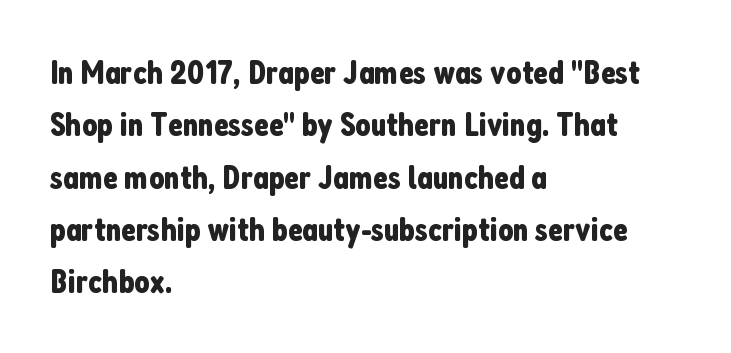
Q: Is the text italic (slanted)? A: No, it is upright.
Q: Is the typeface a serif or a sans-serif typeface? A: Sans-serif.
Q: Is the text underlined? A: No.
Q: How is the paragraph aligned? A: Left-aligned.
Q: Is the spacing between letters normal or unusually wide? A: Normal.
Q: Is the spacing between lines tight, normal or loose? A: Normal.
Q: Width (condensed, normal, or wide)? A: Condensed.
Q: Stroke contrast? A: Low.
Q: x-height? A: Medium.
Q: Monospaced? A: No.
